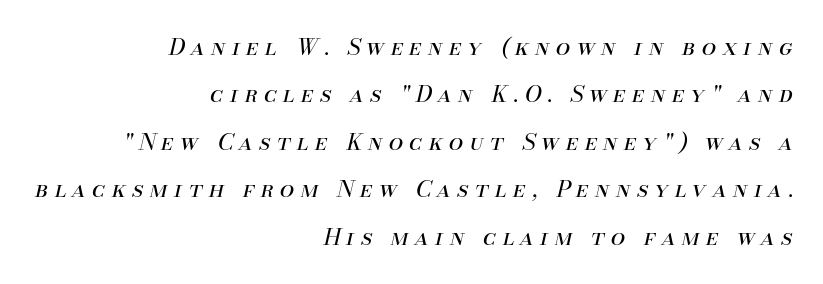
{"italic": "yes", "lean": "right", "slant_degrees": 13, "bold": "no", "underline": "no", "align": "right", "line_spacing": "loose", "line_spacing_ratio": 2.06, "letter_spacing": "wide", "letter_spacing_em": 0.28, "glyph_px": 23}
